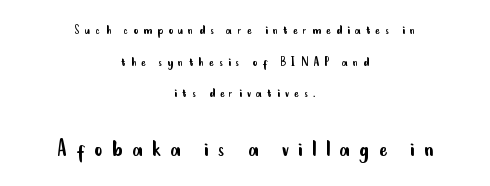
The vertical gap from one line to the next is large. A student would call this center alignment; a typographer would say set centered. You could only call the tracking loose — the letters float apart. No heavy texture on the line: the type isn't bold.
